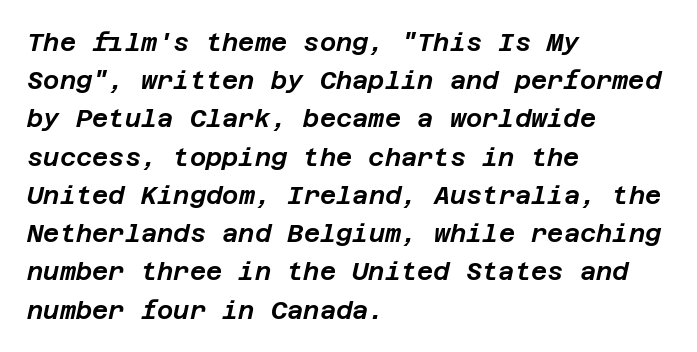
{"italic": "yes", "lean": "right", "slant_degrees": 12, "underline": "no", "align": "left", "line_spacing": "normal", "line_spacing_ratio": 1.53, "letter_spacing": "normal", "letter_spacing_em": 0.0, "glyph_px": 25}
